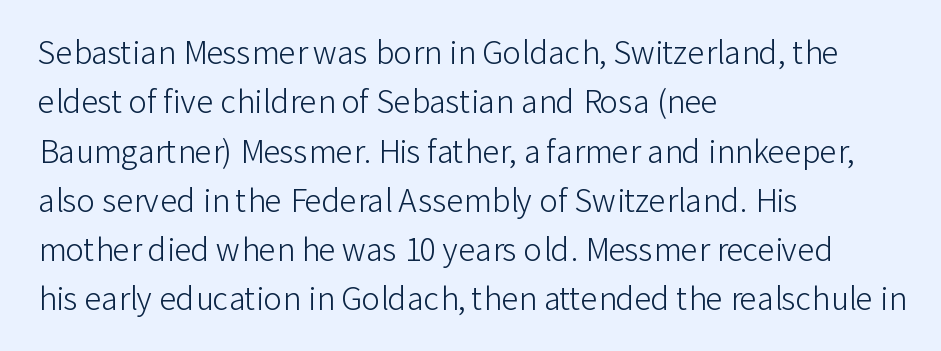
{"serif": "no", "italic": "no", "bold": "no", "weight": "light", "width": "normal", "stroke_contrast": "low", "x_height": "medium", "monospaced": "no", "underline": "no", "align": "left", "line_spacing": "normal", "line_spacing_ratio": 1.59, "letter_spacing": "normal", "letter_spacing_em": 0.0, "glyph_px": 31}
